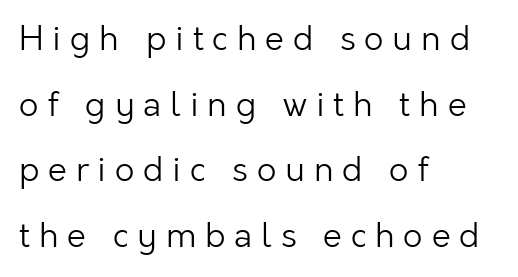
Q: Is the text bold? A: No.
Q: Is the text italic (slanted)? A: No, it is upright.
Q: Is the typeface a serif or a sans-serif typeface? A: Sans-serif.
Q: Is the text underlined? A: No.
Q: How is the paragraph aligned? A: Left-aligned.
Q: Is the spacing between letters normal or unusually wide? A: Unusually wide.
Q: Is the spacing between lines tight, normal or loose? A: Loose.
Q: Width (condensed, normal, or wide)? A: Normal.
Q: Stroke contrast? A: Low.
Q: x-height? A: Medium.
Q: Monospaced? A: No.
